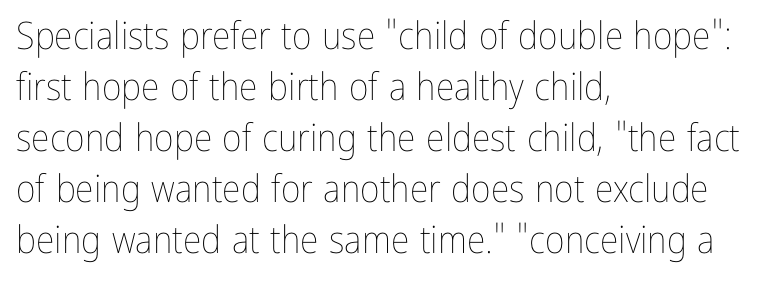
The image shows 38 px thin, condensed type, upright; set left-aligned, normal line spacing (1.34x), normal letter spacing, not underlined; low stroke contrast and a medium x-height.
